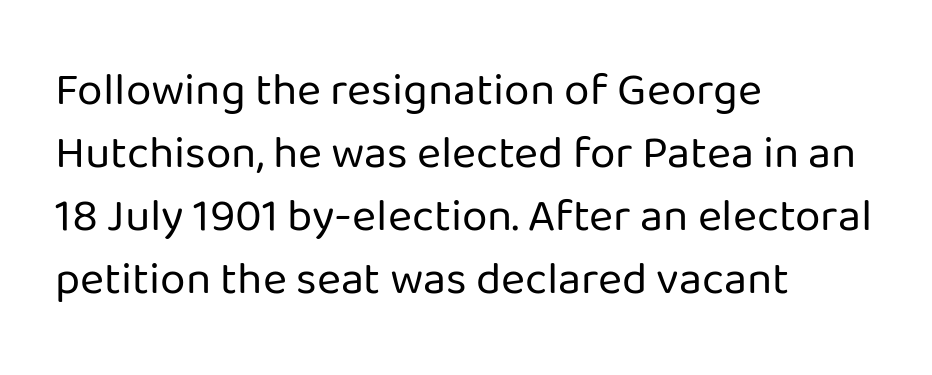
{"serif": "no", "italic": "no", "bold": "no", "weight": "regular", "width": "normal", "stroke_contrast": "low", "x_height": "medium", "monospaced": "no", "underline": "no", "align": "left", "line_spacing": "normal", "line_spacing_ratio": 1.37, "letter_spacing": "normal", "letter_spacing_em": 0.0, "glyph_px": 46}
